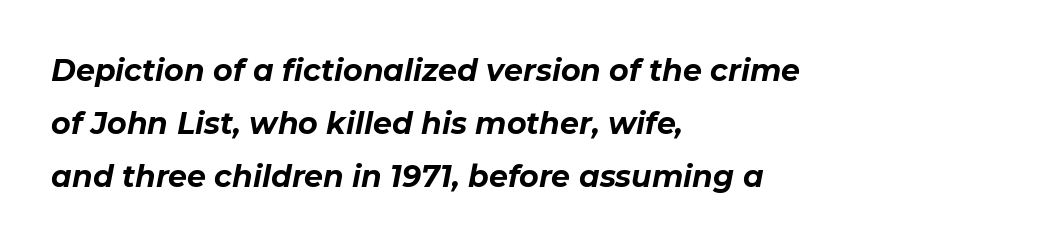
Do the characters align in a grid? No, the font is proportional. The typesetting leans heavy: a genuine bold. Default kerning and tracking; the words read as compact shapes. The paragraph has a hard left edge and a soft right edge. The string is rendered with underlining switched off.
